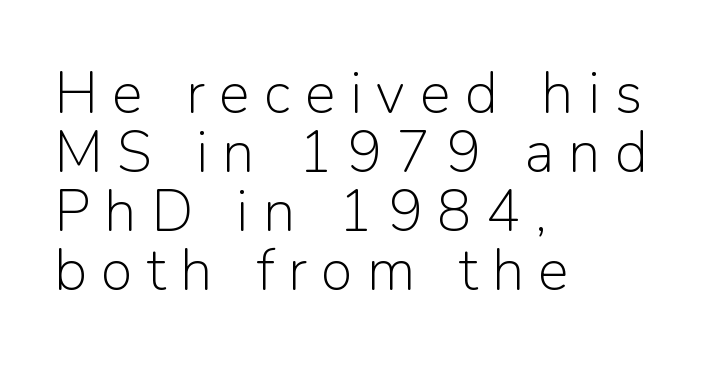
Q: Is the text bold? A: No.
Q: Is the text italic (slanted)? A: No, it is upright.
Q: Is the typeface a serif or a sans-serif typeface? A: Sans-serif.
Q: Is the text underlined? A: No.
Q: How is the paragraph aligned? A: Left-aligned.
Q: Is the spacing between letters normal or unusually wide? A: Unusually wide.
Q: Is the spacing between lines tight, normal or loose? A: Tight.
Q: Width (condensed, normal, or wide)? A: Normal.
Q: Stroke contrast? A: Low.
Q: x-height? A: Medium.
Q: Monospaced? A: No.
